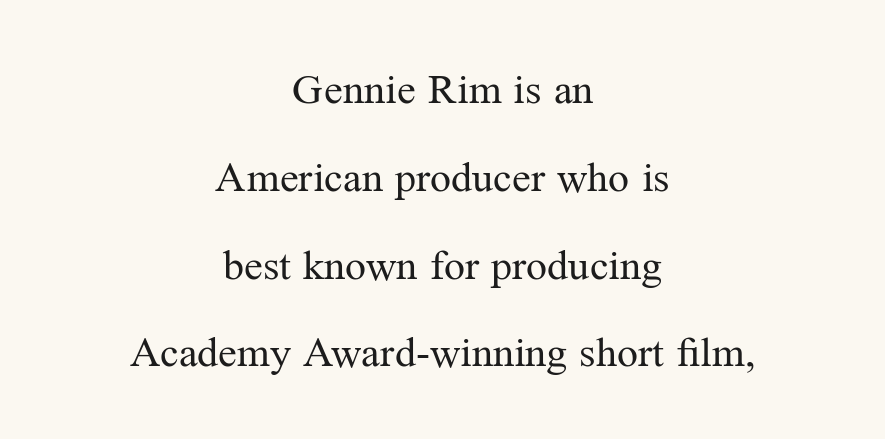
The image shows 42 px regular-weight serif type, upright; set centered, loose line spacing (2.09x), normal letter spacing, not underlined; medium stroke contrast and a medium x-height.
